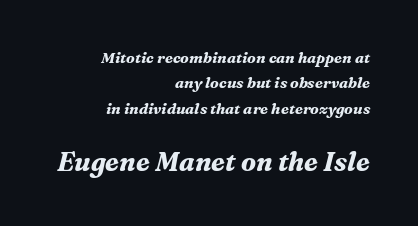
Q: Is the text bold? A: Yes.
Q: Is the text italic (slanted)? A: Yes, it leans right by about 16 degrees.
Q: Is the text underlined? A: No.
Q: How is the paragraph aligned? A: Right-aligned.
Q: Is the spacing between letters normal or unusually wide? A: Normal.
Q: Is the spacing between lines tight, normal or loose? A: Normal.
Q: Which block of text is set in a larger size, the first (top) or the second (bottom)? A: The second (bottom) one.
